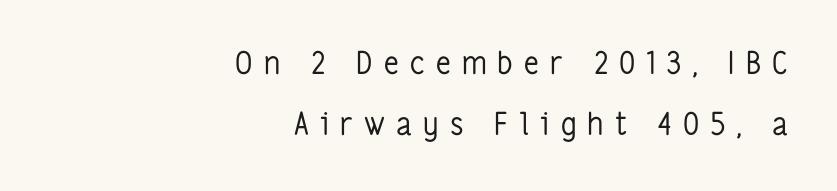
Lines of text with bare space underneath. Each new line begins a long way beneath the previous one. Do the characters align in a grid? No, the font is proportional. The letters carry no serifs — their stems end cleanly without finishing strokes.
